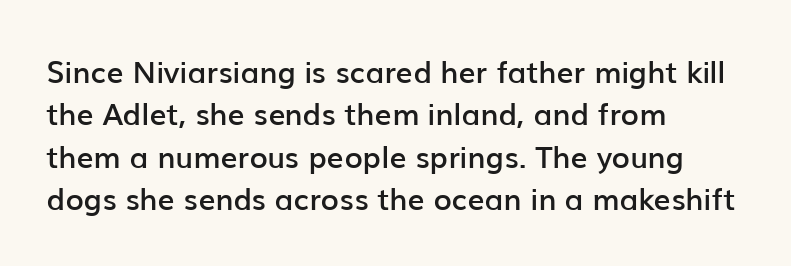
Q: Is the text bold? A: Semi-bold.
Q: Is the text italic (slanted)? A: No, it is upright.
Q: Is the typeface a serif or a sans-serif typeface? A: Sans-serif.
Q: Is the text underlined? A: No.
Q: How is the paragraph aligned? A: Left-aligned.
Q: Is the spacing between letters normal or unusually wide? A: Normal.
Q: Is the spacing between lines tight, normal or loose? A: Normal.
Q: Width (condensed, normal, or wide)? A: Normal.
Q: Stroke contrast? A: Low.
Q: x-height? A: Medium.
Q: Monospaced? A: No.
